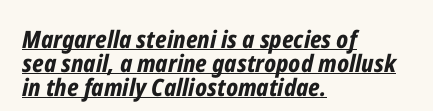
The image shows 24 px bold type, italic (leaning right); set left-aligned, tight line spacing (1.0x), normal letter spacing, underlined.
